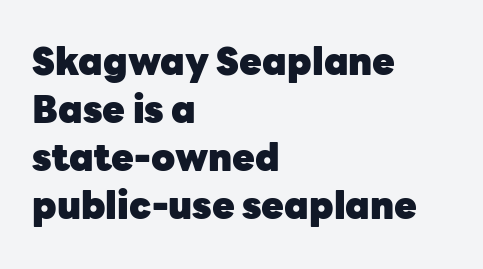
The image shows 37 px heavy sans-serif type, upright; set left-aligned, normal line spacing (1.3x), normal letter spacing, not underlined; low stroke contrast and a medium x-height.
